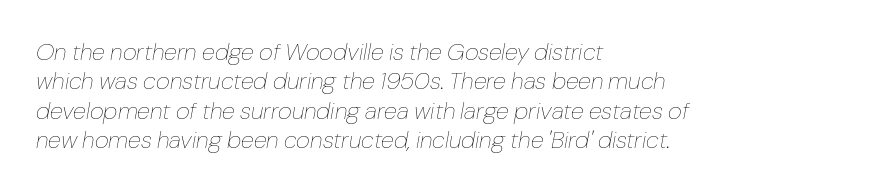
Alignment: flush left. Weight class: somewhere from thin through regular. Beneath every word, the page is bare. Compared with ordinary roman type, these characters are visibly tilted. The horizontal fit of the characters is conventional and even.
